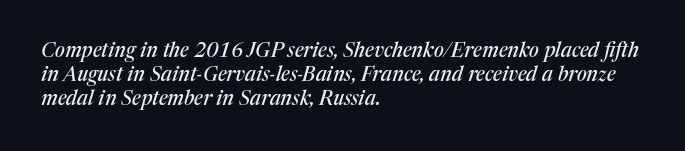
This sample uses plain, unmodified letter spacing. The gap between lines stays unmarked. Which margin do the lines hug? The left one — the right edge is uneven. Does the lettering tilt? It does — this is italic.
